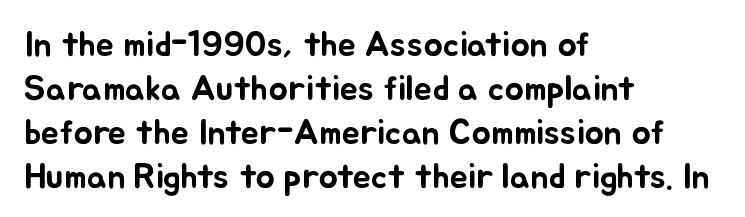
{"italic": "no", "width": "normal", "stroke_contrast": "low", "x_height": "small", "monospaced": "no", "underline": "no", "align": "left", "line_spacing_ratio": 1.22, "letter_spacing": "normal", "letter_spacing_em": 0.0, "glyph_px": 36}
